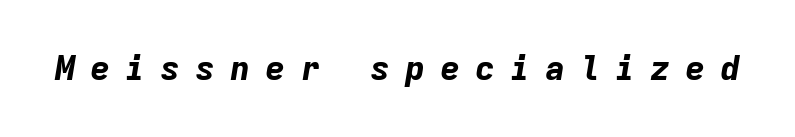
In terms of posture, this sample is oblique. Do the characters align in a grid? Yes, the font is monospaced. Compared with typical body copy, the letter spacing here is much looser. The foot of each line stays bare and open. Every letter is thick-stroked: bold, no question.
